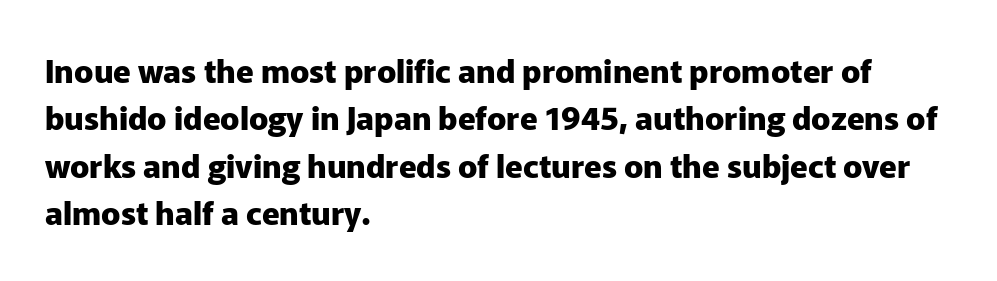
The image shows 32 px heavy sans-serif type, upright; set left-aligned, normal line spacing (1.48x), normal letter spacing, not underlined; low stroke contrast and a medium x-height.
